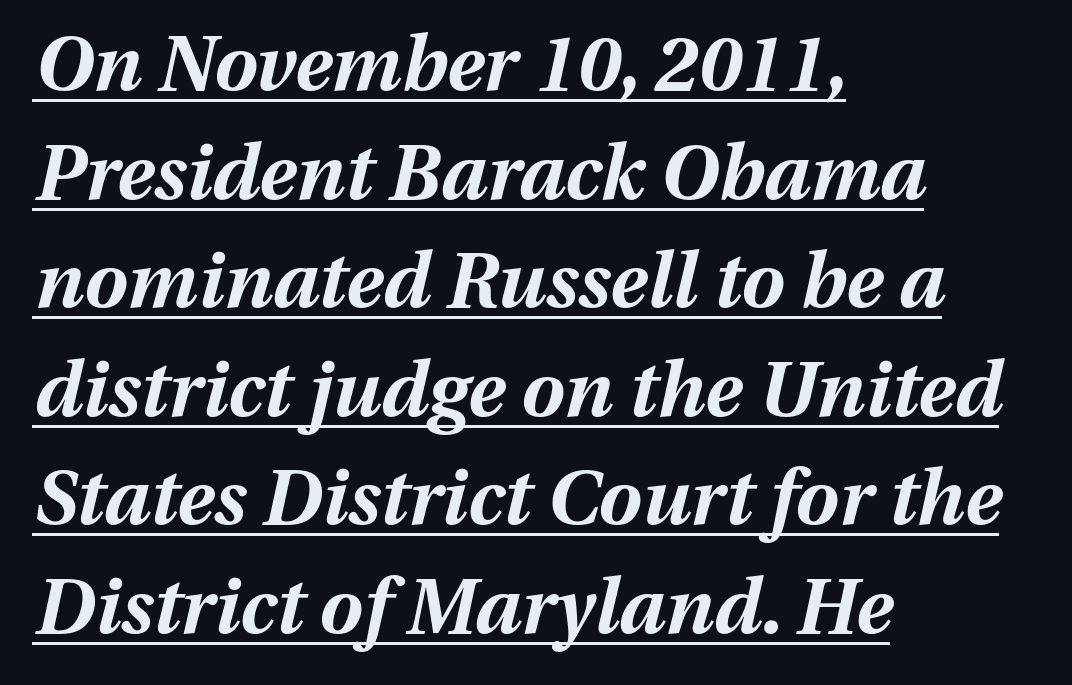
Q: Is the text bold? A: Yes.
Q: Is the text italic (slanted)? A: Yes, it leans right by about 13 degrees.
Q: Is the text underlined? A: Yes.
Q: How is the paragraph aligned? A: Left-aligned.
Q: Is the spacing between letters normal or unusually wide? A: Normal.
Q: Is the spacing between lines tight, normal or loose? A: Normal.
Q: Width (condensed, normal, or wide)? A: Normal.
Q: Stroke contrast? A: Medium.
Q: x-height? A: Medium.
Q: Monospaced? A: No.
